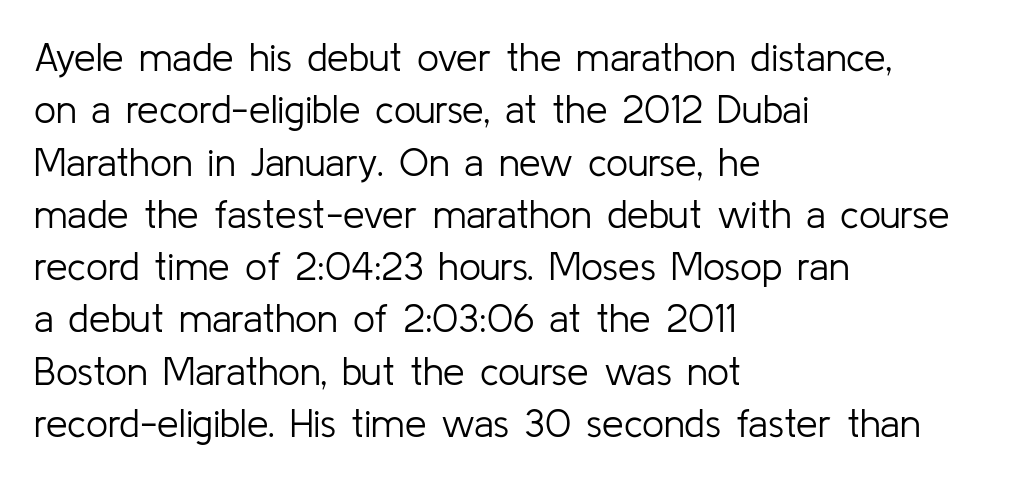
Does extra space separate the letters? No, they use regular spacing. A typesetter would mark this as roman, not italic. The line-height multiplier appears to be the usual default. This rendering features lettering with no underline.
